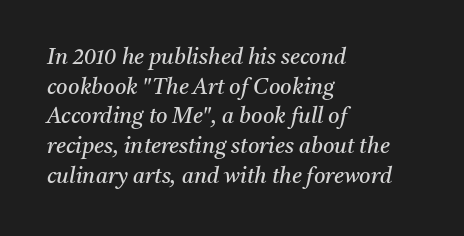
{"italic": "yes", "lean": "right", "slant_degrees": 11, "bold": "no", "underline": "no", "align": "left", "line_spacing": "normal", "line_spacing_ratio": 1.35, "letter_spacing": "normal", "letter_spacing_em": 0.0, "glyph_px": 22}
